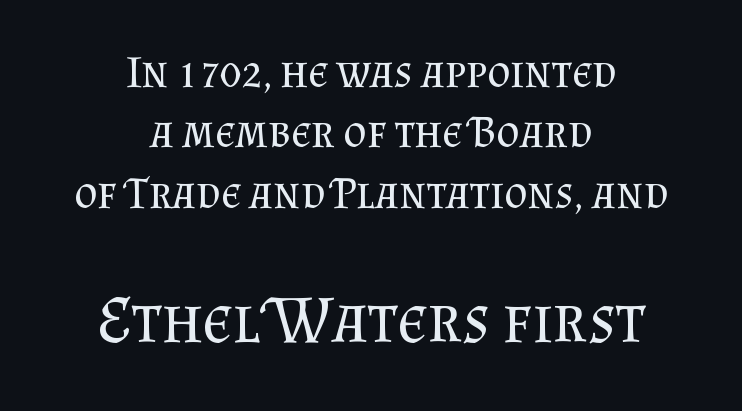
Q: Is the text bold? A: No.
Q: Is the text italic (slanted)? A: No, it is upright.
Q: Is the typeface a serif or a sans-serif typeface? A: Serif.
Q: Is the text underlined? A: No.
Q: How is the paragraph aligned? A: Centered.
Q: Is the spacing between letters normal or unusually wide? A: Normal.
Q: Is the spacing between lines tight, normal or loose? A: Normal.
Q: Which block of text is set in a larger size, the first (top) or the second (bottom)? A: The second (bottom) one.
Q: Width (condensed, normal, or wide)? A: Normal.
Q: Stroke contrast? A: Medium.
Q: x-height? A: Small.
Q: Monospaced? A: No.
